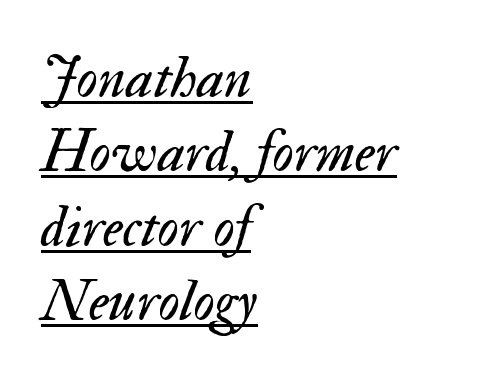
Q: Is the text bold? A: No.
Q: Is the text italic (slanted)? A: Yes, it leans right by about 17 degrees.
Q: Is the text underlined? A: Yes.
Q: How is the paragraph aligned? A: Left-aligned.
Q: Is the spacing between letters normal or unusually wide? A: Normal.
Q: Is the spacing between lines tight, normal or loose? A: Normal.
Q: Width (condensed, normal, or wide)? A: Normal.
Q: Stroke contrast? A: Medium.
Q: x-height? A: Small.
Q: Monospaced? A: No.
